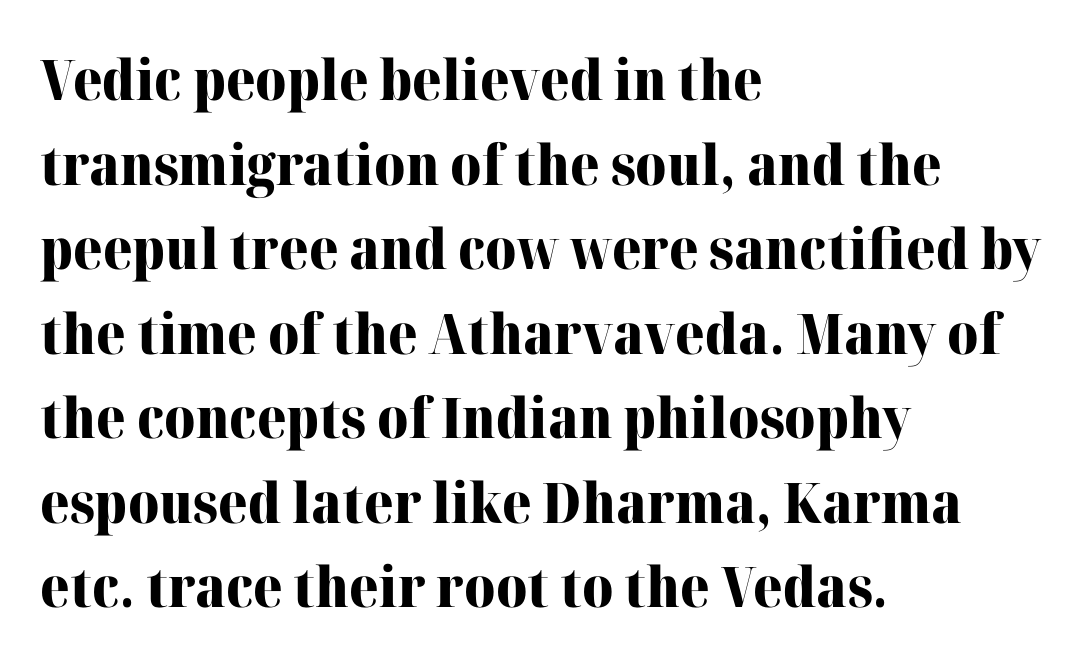
Q: Is the text bold? A: Yes.
Q: Is the text italic (slanted)? A: No, it is upright.
Q: Is the typeface a serif or a sans-serif typeface? A: Serif.
Q: Is the text underlined? A: No.
Q: How is the paragraph aligned? A: Left-aligned.
Q: Is the spacing between letters normal or unusually wide? A: Normal.
Q: Is the spacing between lines tight, normal or loose? A: Normal.
Q: Width (condensed, normal, or wide)? A: Normal.
Q: Stroke contrast? A: High.
Q: x-height? A: Medium.
Q: Monospaced? A: No.
